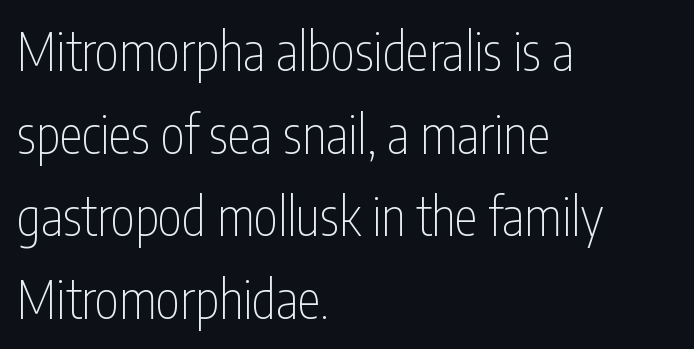
Q: Is the text bold? A: No.
Q: Is the text italic (slanted)? A: No, it is upright.
Q: Is the typeface a serif or a sans-serif typeface? A: Sans-serif.
Q: Is the text underlined? A: No.
Q: How is the paragraph aligned? A: Left-aligned.
Q: Is the spacing between letters normal or unusually wide? A: Normal.
Q: Is the spacing between lines tight, normal or loose? A: Normal.
Q: Width (condensed, normal, or wide)? A: Condensed.
Q: Stroke contrast? A: Low.
Q: x-height? A: Medium.
Q: Monospaced? A: No.
